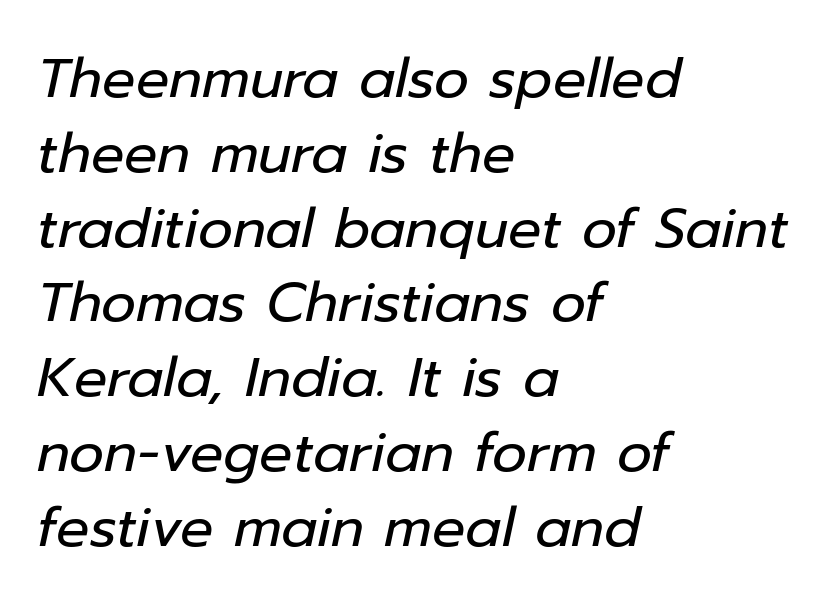
The image shows 55 px regular-weight type, italic (leaning right); set left-aligned, normal line spacing (1.36x), normal letter spacing, not underlined; low stroke contrast and a medium x-height.
